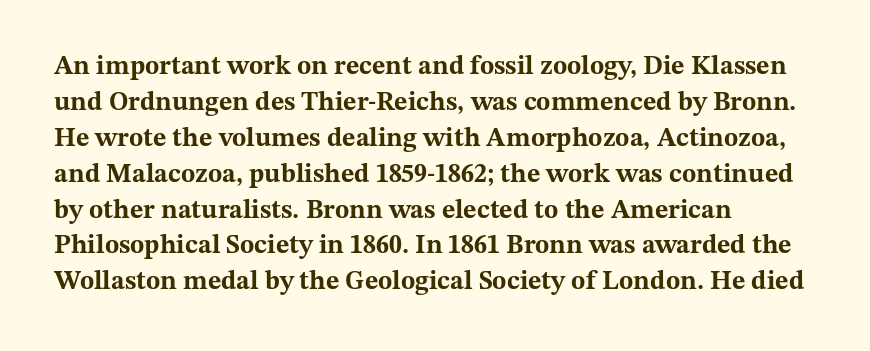
Q: Is the text bold? A: Yes.
Q: Is the text italic (slanted)? A: No, it is upright.
Q: Is the text underlined? A: No.
Q: How is the paragraph aligned? A: Left-aligned.
Q: Is the spacing between letters normal or unusually wide? A: Normal.
Q: Is the spacing between lines tight, normal or loose? A: Normal.
